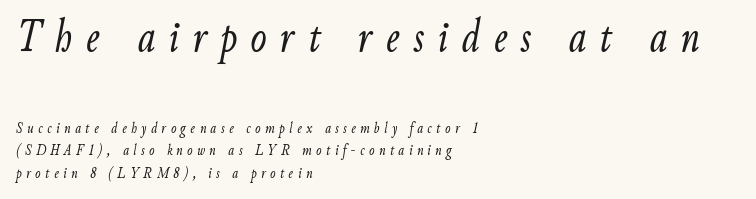
The image shows 48 px light, condensed type, italic (leaning right); set left-aligned, normal line spacing (1.39x), unusually wide letter spacing (+0.28 em), not underlined; the first (top) block is 3.0x larger; low stroke contrast and a small x-height.
